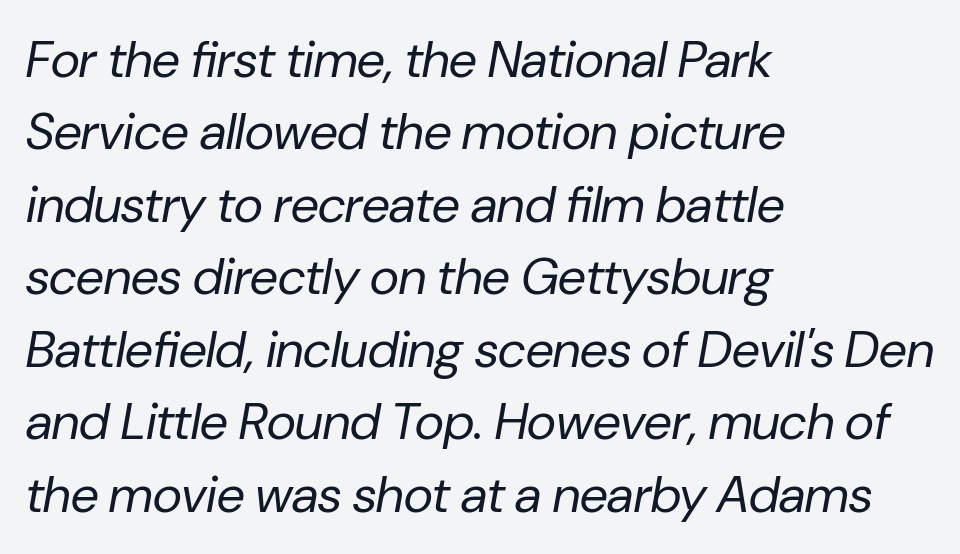
Check the space under the baseline: it is left empty. Style check: oblique. Counters stay open thanks to moderate or lighter strokes. The face used here is proportionally spaced, like ordinary book or web type.
